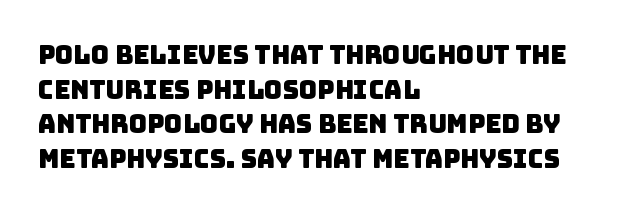
The leading is moderate, giving the passage an even texture. The passage shown is not underscored anywhere. These lines are set flush left with a ragged right edge. The tracking reads as untouched default to a designer's eye.
